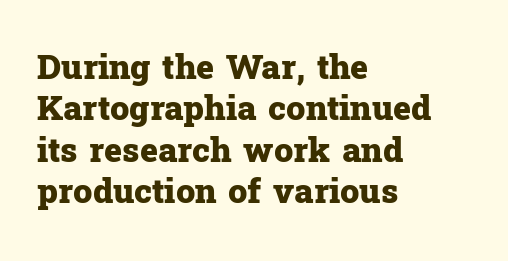
The image shows 34 px heavy serif type, upright; set left-aligned, line spacing 1.22x, normal letter spacing, not underlined; low stroke contrast and a medium x-height.
